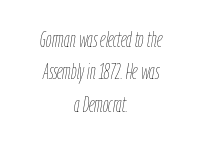
Counters stay open thanks to moderate or lighter strokes. This sample uses plain, unmodified letter spacing. Both edges are ragged and mirror each other, which tells us the setting is centered. These lines were composed using italics. Bare-footed words on every line.
